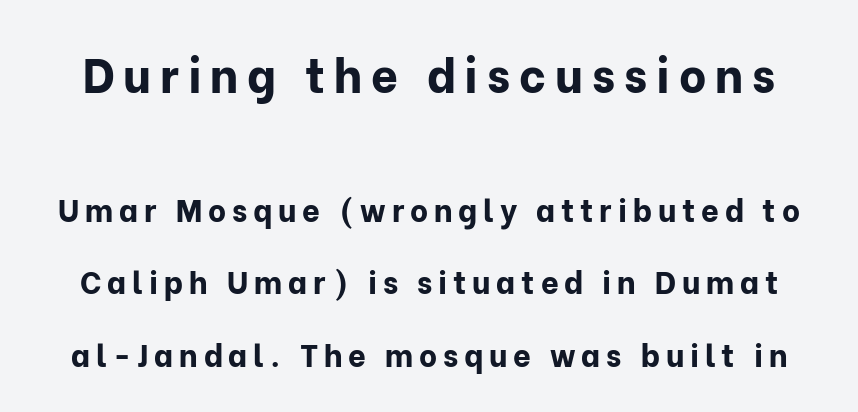
Note the varied advance widths — an 'i' is clearly narrower than an 'm'. The space beneath each line is pristine and unruled. Nothing sits at the stroke ends, so this counts as sans-serif. You get the large type first, then a drop to smaller type.
